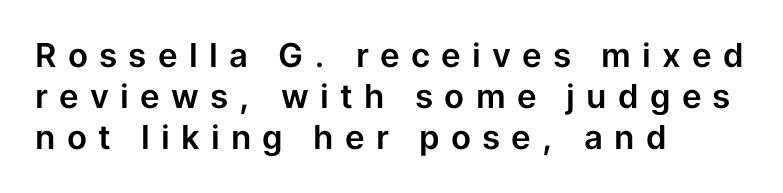
The compositor pushed each line to the left boundary. Compared with typical body copy, the letter spacing here is much looser. The specimen reads as upright at a glance. Leading: standard. Spacing verdict: proportional, widths tailored to each character.
